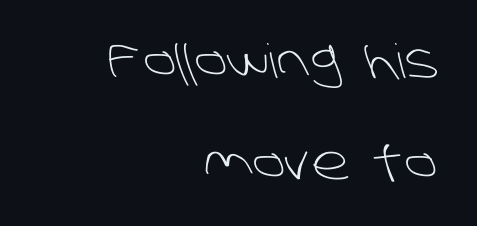
{"serif": "no", "bold": "no", "weight": "light", "width": "normal", "stroke_contrast": "low", "x_height": "large", "monospaced": "no", "underline": "no", "align": "right", "line_spacing": "loose", "line_spacing_ratio": 2.16, "letter_spacing": "normal", "letter_spacing_em": 0.0, "glyph_px": 47}
